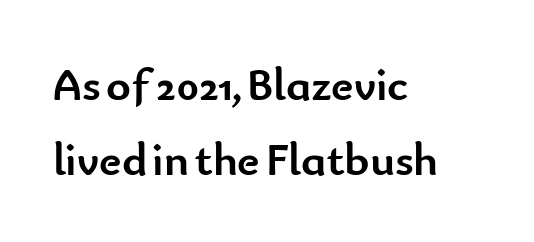
Q: Is the text bold? A: Yes.
Q: Is the text italic (slanted)? A: No, it is upright.
Q: Is the typeface a serif or a sans-serif typeface? A: Sans-serif.
Q: Is the text underlined? A: No.
Q: How is the paragraph aligned? A: Left-aligned.
Q: Is the spacing between letters normal or unusually wide? A: Normal.
Q: Is the spacing between lines tight, normal or loose? A: Normal.
Q: Width (condensed, normal, or wide)? A: Normal.
Q: Stroke contrast? A: Low.
Q: x-height? A: Small.
Q: Monospaced? A: No.
